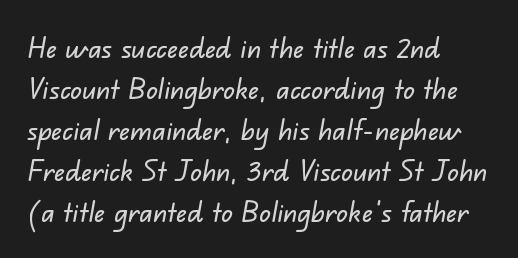
The image shows 29 px sans-serif type; set left-aligned, normal line spacing (1.41x), normal letter spacing, not underlined; low stroke contrast and a small x-height.
